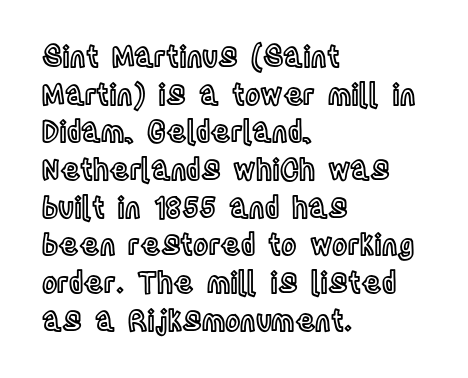
{"italic": "no", "width": "condensed", "x_height": "large", "monospaced": "no", "underline": "no", "align": "left", "line_spacing": "normal", "line_spacing_ratio": 1.3, "letter_spacing": "normal", "letter_spacing_em": 0.0, "glyph_px": 29}
